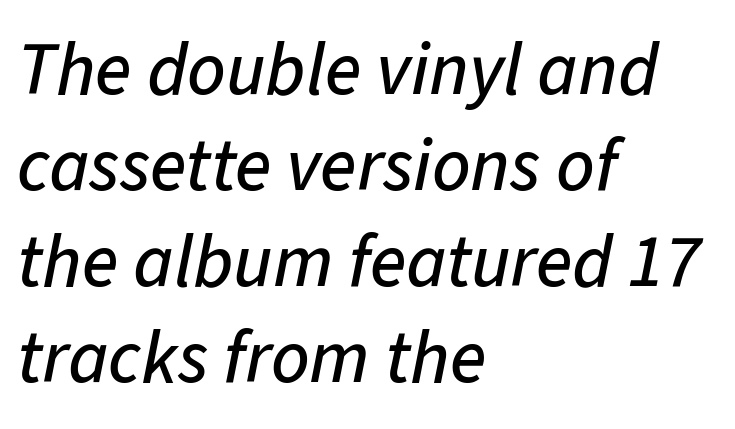
Q: Is the text italic (slanted)? A: Yes, it leans right by about 11 degrees.
Q: Is the text underlined? A: No.
Q: How is the paragraph aligned? A: Left-aligned.
Q: Is the spacing between letters normal or unusually wide? A: Normal.
Q: Is the spacing between lines tight, normal or loose? A: Normal.
Q: Width (condensed, normal, or wide)? A: Normal.
Q: Stroke contrast? A: Low.
Q: x-height? A: Medium.
Q: Monospaced? A: No.
